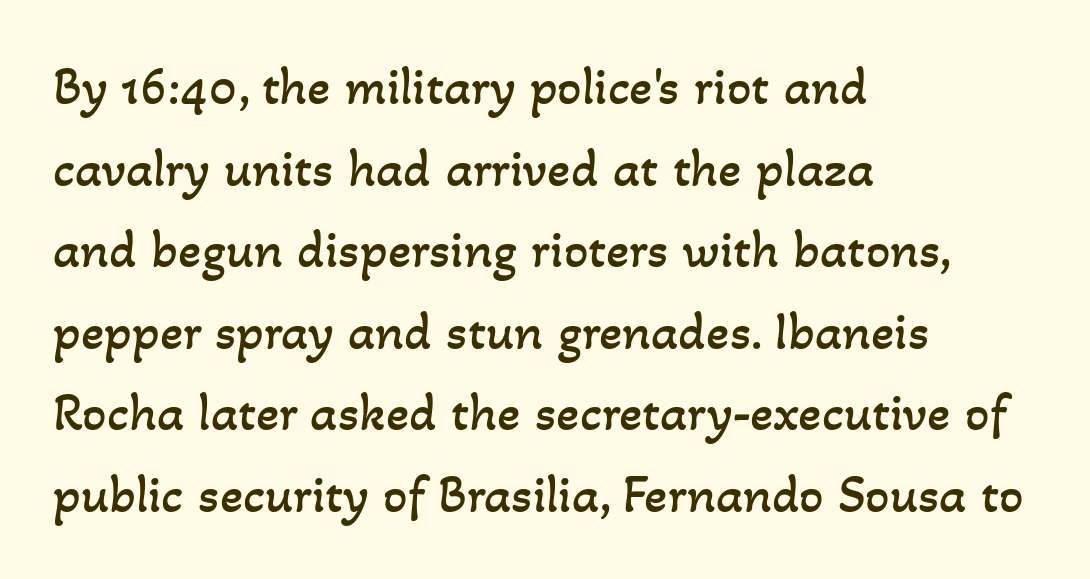
{"bold": "no", "weight": "regular", "width": "normal", "stroke_contrast": "low", "x_height": "small", "monospaced": "no", "underline": "no", "align": "left", "line_spacing": "normal", "line_spacing_ratio": 1.51, "letter_spacing": "normal", "letter_spacing_em": 0.0, "glyph_px": 54}
